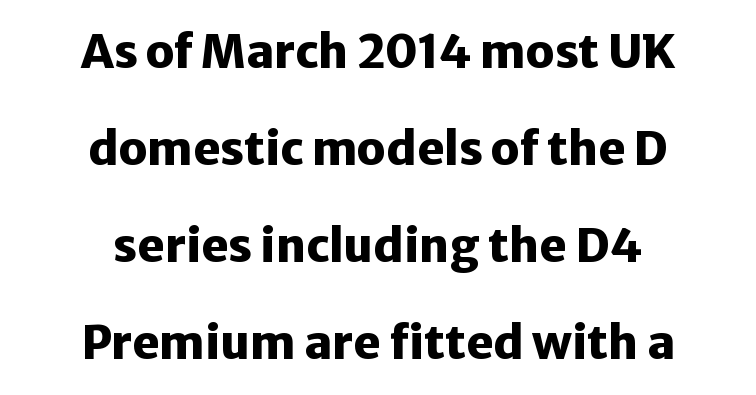
Style check: upright. A clean baseline with only descenders dipping below it. The rendering uses natural spacing where letterforms have individual widths. Glyph-to-glyph distance matches everyday printed text. These lines carry a lot of weight — the face is fully bold.
